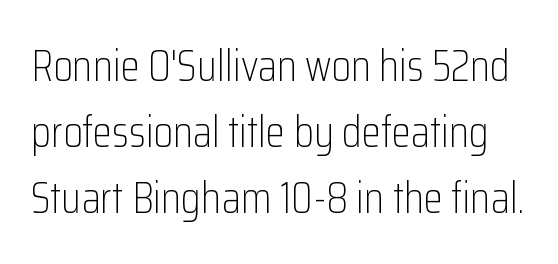
The image shows 44 px light, condensed sans-serif type, upright; set normal line spacing (1.5x), normal letter spacing, not underlined; low stroke contrast and a medium x-height.
